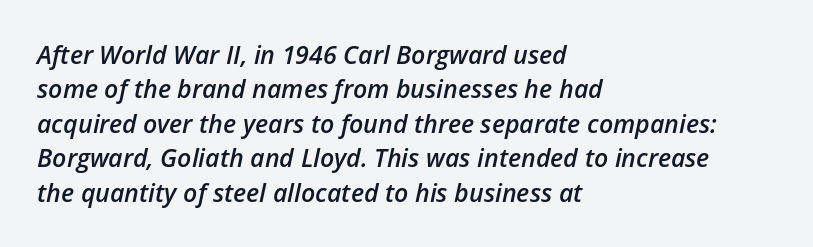
Left-aligned paragraph, ragged on the right. No extra tracking has been applied to these lines. Look at the stroke-to-counter ratio: somewhat heavy, a semibold. The strip under each line holds only bare page.
